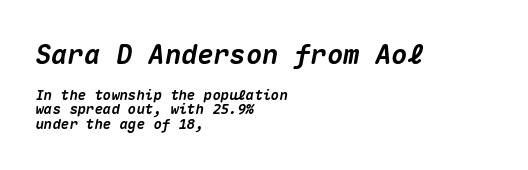
Q: Is the text bold? A: Yes.
Q: Is the text italic (slanted)? A: Yes, it leans right by about 10 degrees.
Q: Is the text underlined? A: No.
Q: How is the paragraph aligned? A: Left-aligned.
Q: Is the spacing between letters normal or unusually wide? A: Normal.
Q: Is the spacing between lines tight, normal or loose? A: Tight.
Q: Which block of text is set in a larger size, the first (top) or the second (bottom)? A: The first (top) one.
